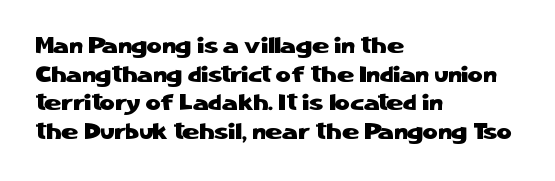
Quick note: not italic, upright. The letters sit at their default tracking, neither squeezed nor spread. The space between consecutive lines is moderate. This sample is left-justified, so line endings fall wherever the words run out. The string is rendered with underlining switched off.
